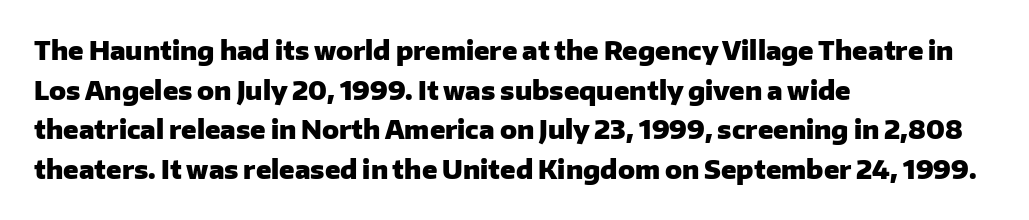
Q: Is the text bold? A: Yes.
Q: Is the text italic (slanted)? A: No, it is upright.
Q: Is the text underlined? A: No.
Q: How is the paragraph aligned? A: Left-aligned.
Q: Is the spacing between letters normal or unusually wide? A: Normal.
Q: Is the spacing between lines tight, normal or loose? A: Normal.
